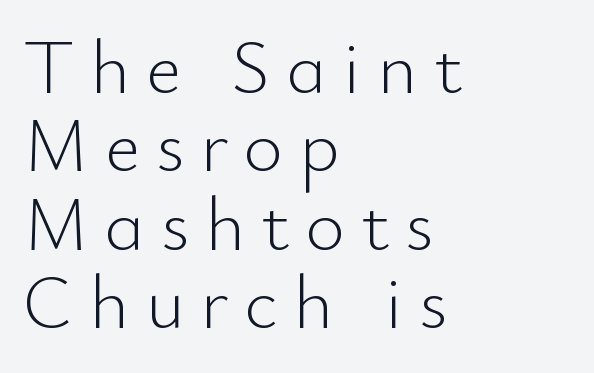
Q: Is the text bold? A: No.
Q: Is the text italic (slanted)? A: No, it is upright.
Q: Is the typeface a serif or a sans-serif typeface? A: Sans-serif.
Q: Is the text underlined? A: No.
Q: How is the paragraph aligned? A: Left-aligned.
Q: Is the spacing between letters normal or unusually wide? A: Unusually wide.
Q: Is the spacing between lines tight, normal or loose? A: Tight.
Q: Width (condensed, normal, or wide)? A: Normal.
Q: Stroke contrast? A: Low.
Q: x-height? A: Small.
Q: Monospaced? A: No.
